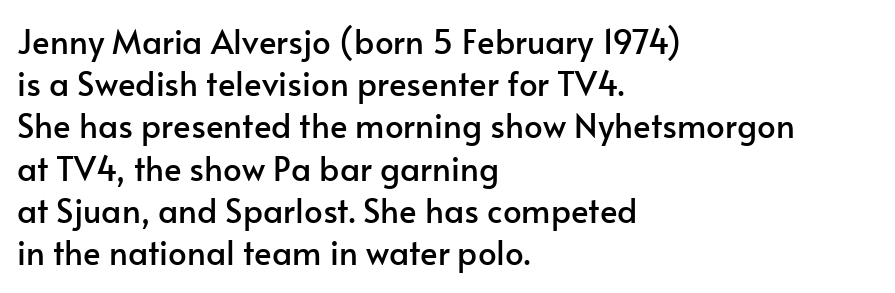
{"serif": "no", "italic": "no", "width": "normal", "stroke_contrast": "low", "x_height": "small", "monospaced": "no", "underline": "no", "align": "left", "line_spacing": "normal", "line_spacing_ratio": 1.28, "letter_spacing": "normal", "letter_spacing_em": 0.0, "glyph_px": 33}
